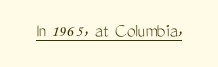
Between one letter and the next there's only the usual sliver of space. A roman cut, with each character standing at attention. The rendered words wear a rule along their underside. Heaviness? Minimal to ordinary, like unemphasized prose.
